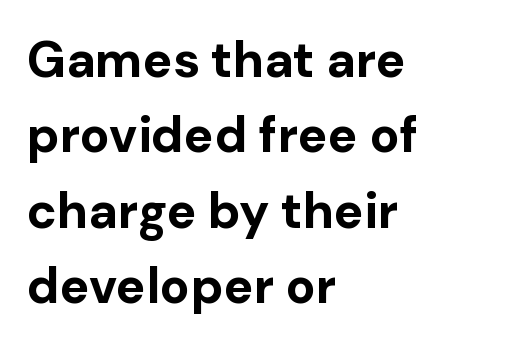
The image shows 50 px bold sans-serif type, upright; set left-aligned, normal line spacing (1.51x), normal letter spacing, not underlined; low stroke contrast and a medium x-height.
